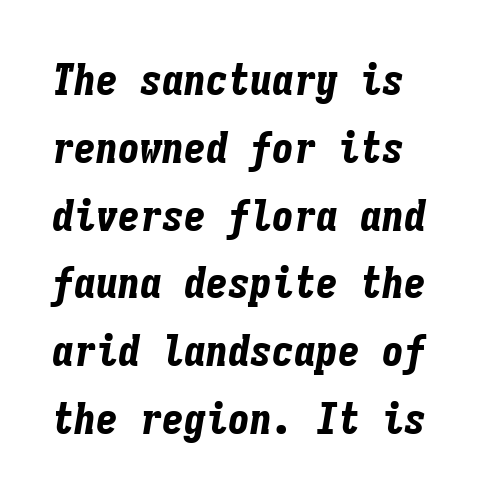
Q: Is the text bold? A: Yes.
Q: Is the text italic (slanted)? A: Yes, it leans right by about 9 degrees.
Q: Is the text underlined? A: No.
Q: Is the spacing between letters normal or unusually wide? A: Normal.
Q: Is the spacing between lines tight, normal or loose? A: Normal.
Q: Width (condensed, normal, or wide)? A: Condensed.
Q: Stroke contrast? A: Low.
Q: x-height? A: Medium.
Q: Monospaced? A: Yes.
